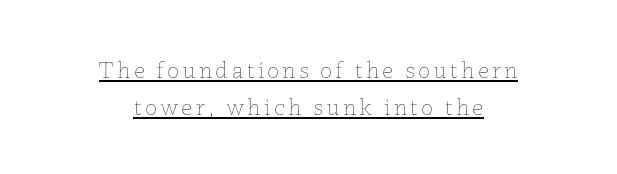
{"italic": "no", "bold": "no", "underline": "yes", "align": "center", "line_spacing": "normal", "line_spacing_ratio": 1.56, "glyph_px": 24}
